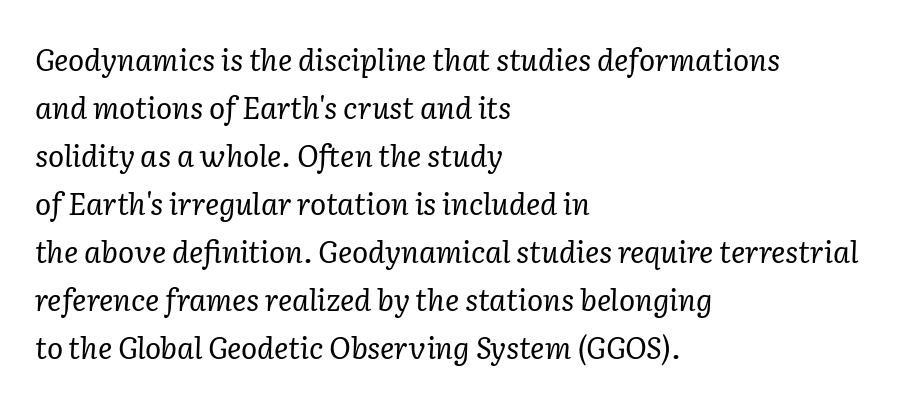
The image shows 30 px regular-weight serif type, italic (leaning right); set left-aligned, normal line spacing (1.6x), normal letter spacing, not underlined; low stroke contrast and a medium x-height.
